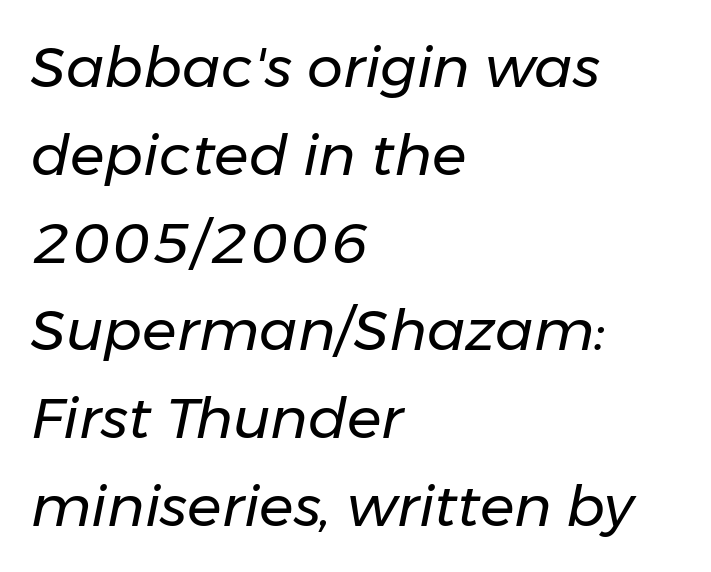
Q: Is the text bold? A: No.
Q: Is the text italic (slanted)? A: Yes, it leans right by about 11 degrees.
Q: Is the text underlined? A: No.
Q: How is the paragraph aligned? A: Left-aligned.
Q: Is the spacing between letters normal or unusually wide? A: Normal.
Q: Is the spacing between lines tight, normal or loose? A: Normal.
Q: Width (condensed, normal, or wide)? A: Normal.
Q: Stroke contrast? A: Low.
Q: x-height? A: Medium.
Q: Monospaced? A: No.
